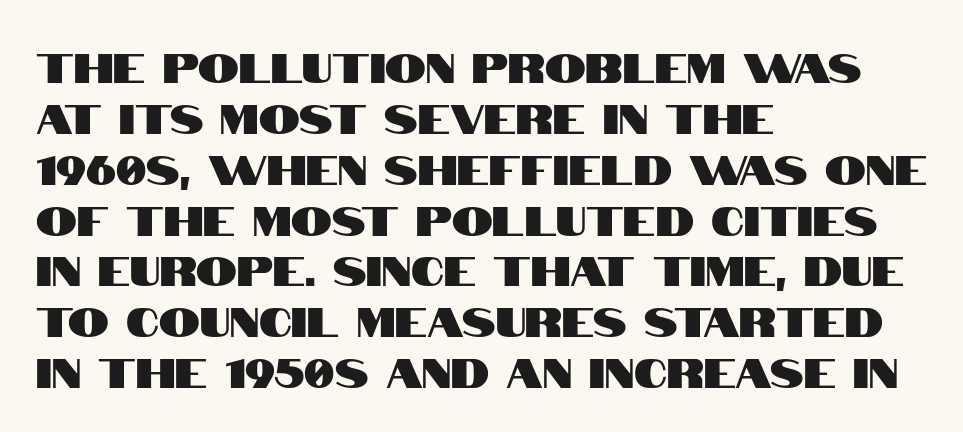
The image shows 41 px condensed sans-serif type, upright; set left-aligned, line spacing 1.24x, normal letter spacing, not underlined; high stroke contrast and a large x-height.
